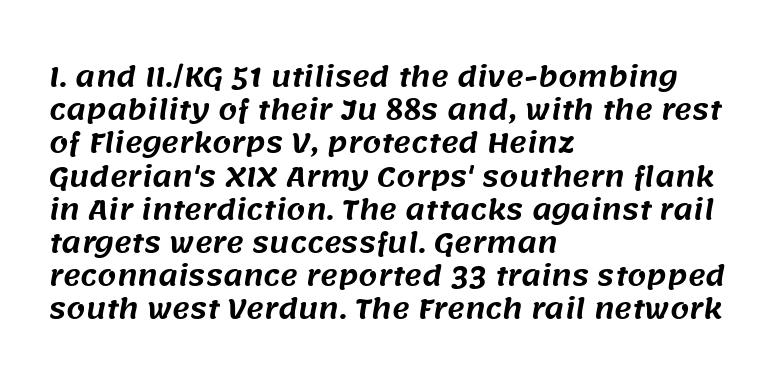
Q: Is the text underlined? A: No.
Q: How is the paragraph aligned? A: Left-aligned.
Q: Is the spacing between letters normal or unusually wide? A: Normal.
